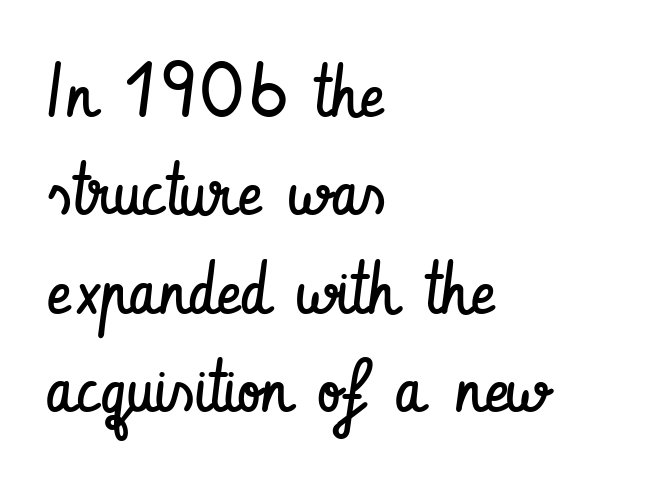
Q: Is the text bold? A: No.
Q: Is the text italic (slanted)? A: No, it is upright.
Q: Is the typeface a serif or a sans-serif typeface? A: Sans-serif.
Q: Is the text underlined? A: No.
Q: How is the paragraph aligned? A: Left-aligned.
Q: Is the spacing between letters normal or unusually wide? A: Normal.
Q: Is the spacing between lines tight, normal or loose? A: Normal.
Q: Width (condensed, normal, or wide)? A: Condensed.
Q: Stroke contrast? A: Low.
Q: x-height? A: Small.
Q: Monospaced? A: No.
